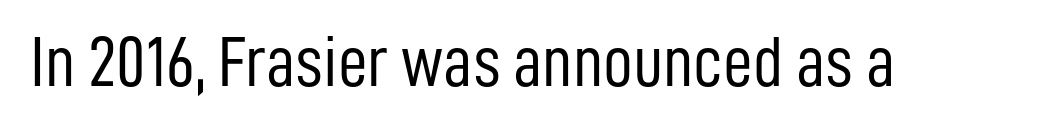
The image shows 73 px light, condensed sans-serif type, upright; set normal letter spacing, not underlined; low stroke contrast and a medium x-height.
